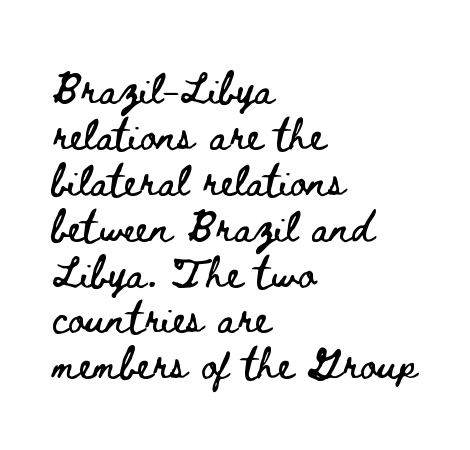
{"width": "wide", "stroke_contrast": "low", "x_height": "small", "monospaced": "no", "underline": "no", "align": "left", "line_spacing": "normal", "line_spacing_ratio": 1.48, "letter_spacing": "normal", "letter_spacing_em": 0.0, "glyph_px": 31}
